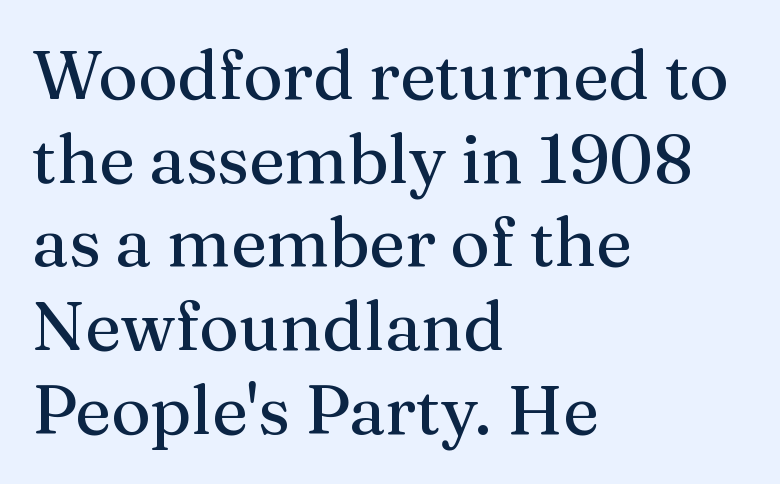
{"serif": "yes", "italic": "no", "width": "normal", "stroke_contrast": "medium", "x_height": "medium", "monospaced": "no", "underline": "no", "align": "left", "line_spacing_ratio": 1.23, "letter_spacing": "normal", "letter_spacing_em": 0.0, "glyph_px": 68}
